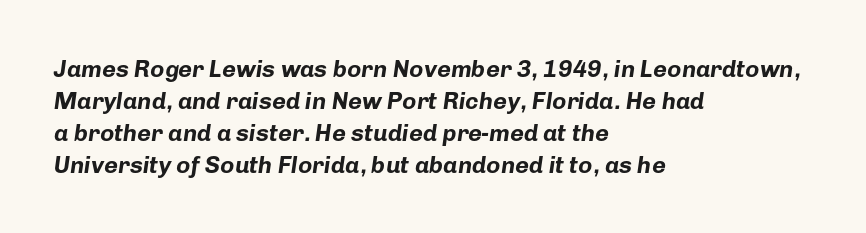
Q: Is the text bold? A: Yes.
Q: Is the text italic (slanted)? A: Yes, it leans right by about 8 degrees.
Q: Is the text underlined? A: No.
Q: How is the paragraph aligned? A: Left-aligned.
Q: Is the spacing between letters normal or unusually wide? A: Normal.
Q: Is the spacing between lines tight, normal or loose? A: Normal.
